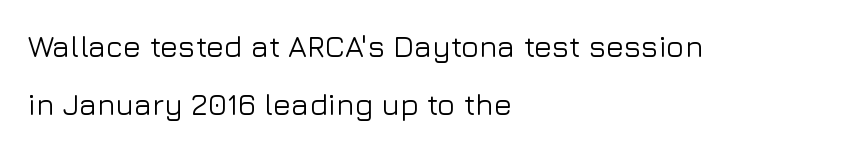
Descenders hang freely into open space. Think of a printed novel: that variable character pitch is what you see here. In terms of letterform style, serifs are entirely absent. Loosely led — the rows are spread out.
